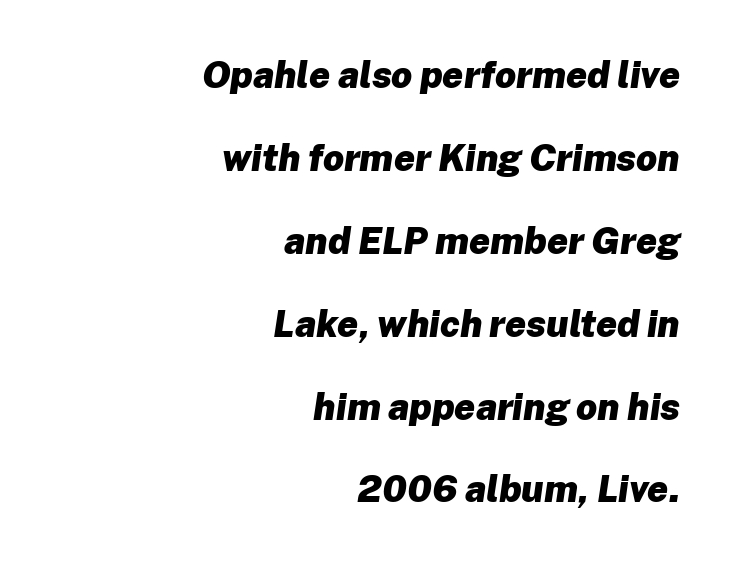
Q: Is the text bold? A: Yes.
Q: Is the text italic (slanted)? A: Yes, it leans right by about 8 degrees.
Q: Is the text underlined? A: No.
Q: How is the paragraph aligned? A: Right-aligned.
Q: Is the spacing between letters normal or unusually wide? A: Normal.
Q: Is the spacing between lines tight, normal or loose? A: Loose.
Q: Width (condensed, normal, or wide)? A: Normal.
Q: Stroke contrast? A: Low.
Q: x-height? A: Medium.
Q: Monospaced? A: No.
